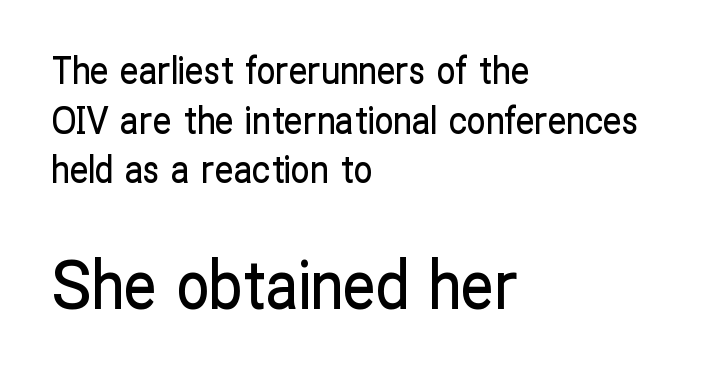
The image shows 65 px condensed sans-serif type, upright; set left-aligned, normal line spacing (1.34x), normal letter spacing, not underlined; the second (bottom) block is 1.76x larger; low stroke contrast and a medium x-height.
